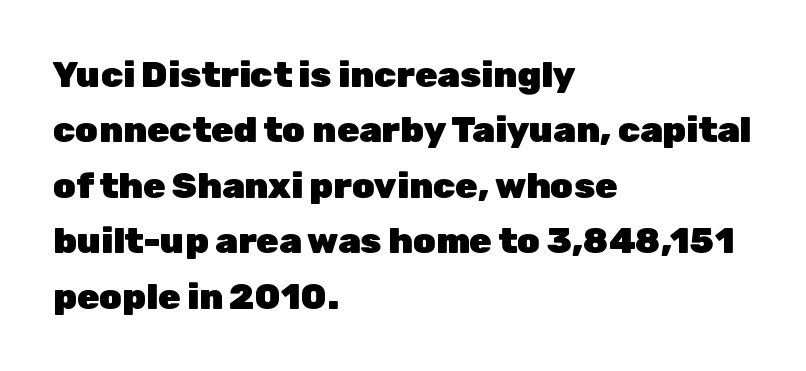
The line texture is even and compact thanks to regular tracking. In terms of weight, the rendering is a true, heavy bold. Short and long lines alike share a common starting point at left. Grotesque or geometric, the face here clearly has no serifs. The specimen omits any rule beneath the text block's lines.
